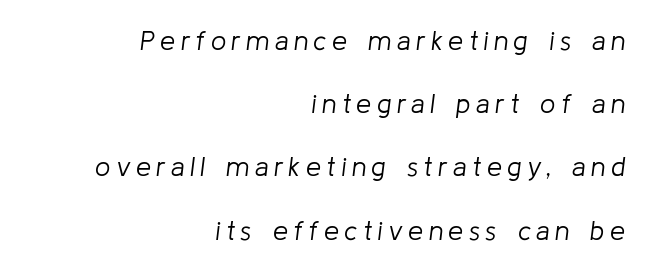
The image shows 27 px text type, italic (leaning right); set right-aligned, loose line spacing (2.34x), unusually wide letter spacing (+0.2 em), not underlined.
